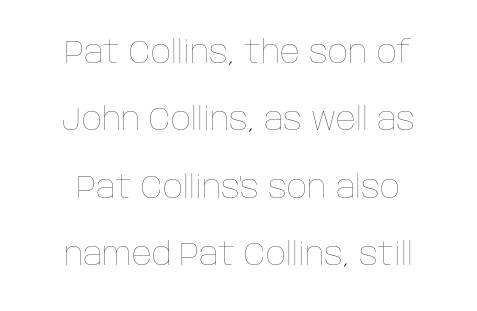
Unmarked baselines from the first word to the last. Tall strokes in this sample are plumb rather than angled. Heft: none added — not bold. Leading: increased.
